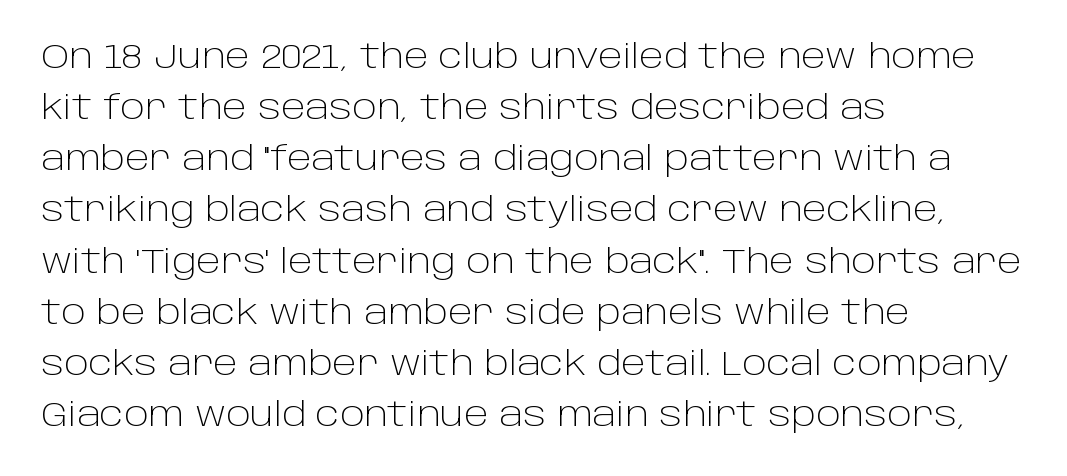
The rendering shows plain stroke endings on the letterforms — a sans-serif design. Italic: no, the glyphs are upright roman. Horizontally, the lines are justified to the leading edge only. You could not count columns in this text — the font is proportionally spaced.
